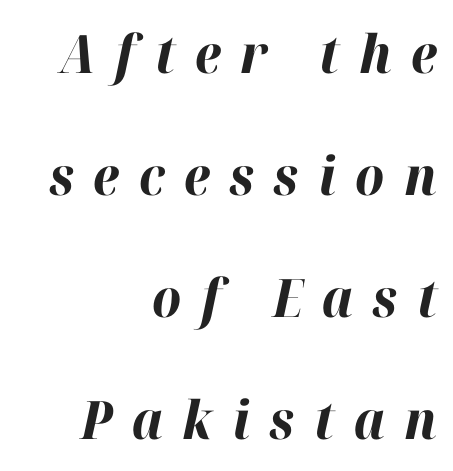
{"italic": "yes", "lean": "right", "slant_degrees": 12, "bold": "yes", "weight": "bold", "width": "normal", "stroke_contrast": "high", "x_height": "medium", "monospaced": "no", "underline": "no", "align": "right", "line_spacing": "loose", "line_spacing_ratio": 2.3, "letter_spacing": "wide", "letter_spacing_em": 0.37, "glyph_px": 53}
